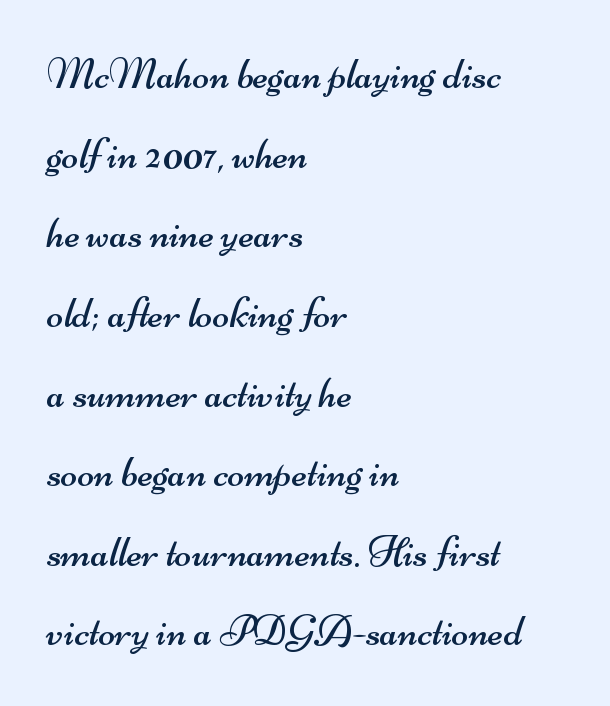
A quiet, ordinary-to-light weight characterises the typeface. Layout note: lines flush left. The gaps between neighbouring characters are ordinary and unremarkable. Underlining? Definitely not there. The designer went with a sans here, leaving each stem footless. The letters advance in unequal steps, a hallmark of proportional type.
